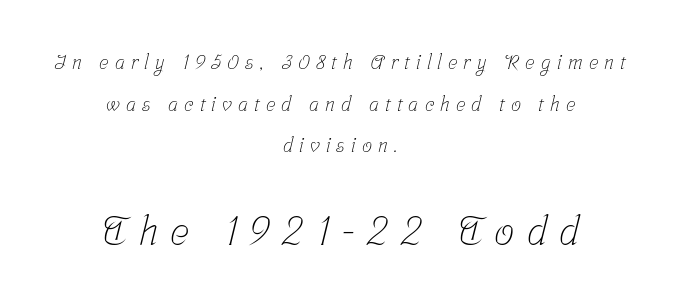
{"serif": "yes", "bold": "no", "weight": "light", "width": "condensed", "stroke_contrast": "low", "x_height": "medium", "monospaced": "no", "underline": "no", "align": "center", "line_spacing": "loose", "line_spacing_ratio": 2.08, "letter_spacing": "wide", "letter_spacing_em": 0.31, "larger_block": "second", "size_ratio": 2.0, "glyph_px": 40}
